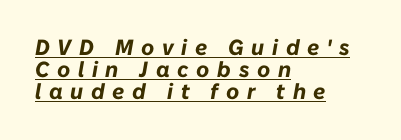
{"italic": "yes", "lean": "right", "slant_degrees": 10, "bold": "yes", "underline": "yes", "align": "left", "line_spacing": "tight", "line_spacing_ratio": 1.01, "letter_spacing": "wide", "letter_spacing_em": 0.35, "glyph_px": 22}
